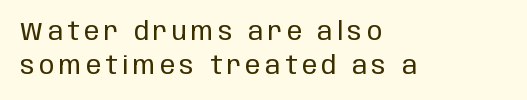
The image shows 25 px text type, upright; set left-aligned, normal line spacing (1.35x), not underlined.
